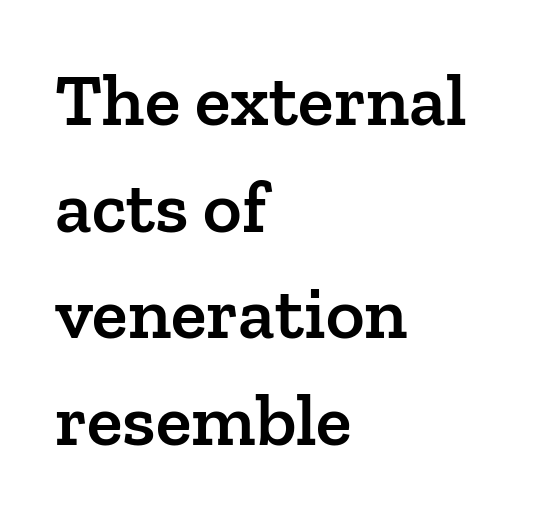
Q: Is the text bold? A: Semi-bold.
Q: Is the text italic (slanted)? A: No, it is upright.
Q: Is the typeface a serif or a sans-serif typeface? A: Serif.
Q: Is the text underlined? A: No.
Q: How is the paragraph aligned? A: Left-aligned.
Q: Is the spacing between letters normal or unusually wide? A: Normal.
Q: Is the spacing between lines tight, normal or loose? A: Normal.
Q: Width (condensed, normal, or wide)? A: Normal.
Q: Stroke contrast? A: Low.
Q: x-height? A: Medium.
Q: Monospaced? A: No.
